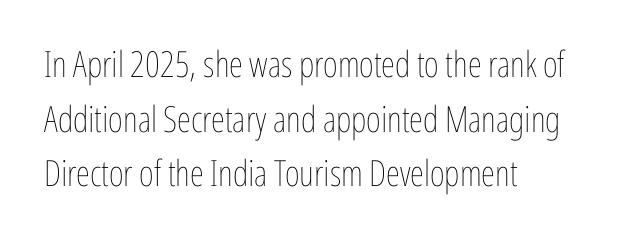
Q: Is the text bold? A: No.
Q: Is the text italic (slanted)? A: No, it is upright.
Q: Is the text underlined? A: No.
Q: How is the paragraph aligned? A: Left-aligned.
Q: Is the spacing between letters normal or unusually wide? A: Normal.
Q: Is the spacing between lines tight, normal or loose? A: Normal.
Q: Width (condensed, normal, or wide)? A: Condensed.
Q: Stroke contrast? A: Low.
Q: x-height? A: Medium.
Q: Monospaced? A: No.
